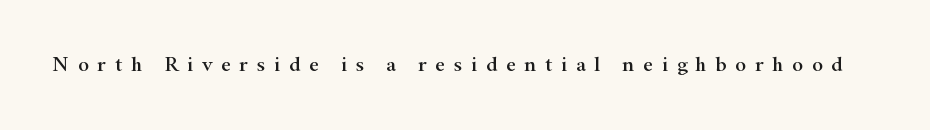
{"italic": "no", "underline": "no", "letter_spacing": "wide", "letter_spacing_em": 0.41, "glyph_px": 21}
